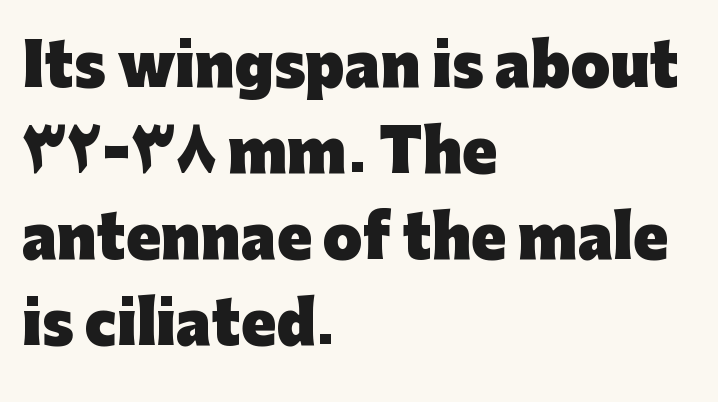
{"serif": "no", "italic": "no", "bold": "yes", "weight": "heavy", "width": "normal", "stroke_contrast": "low", "x_height": "medium", "monospaced": "no", "underline": "no", "align": "left", "line_spacing": "normal", "line_spacing_ratio": 1.51, "letter_spacing": "normal", "letter_spacing_em": 0.0, "glyph_px": 57}
